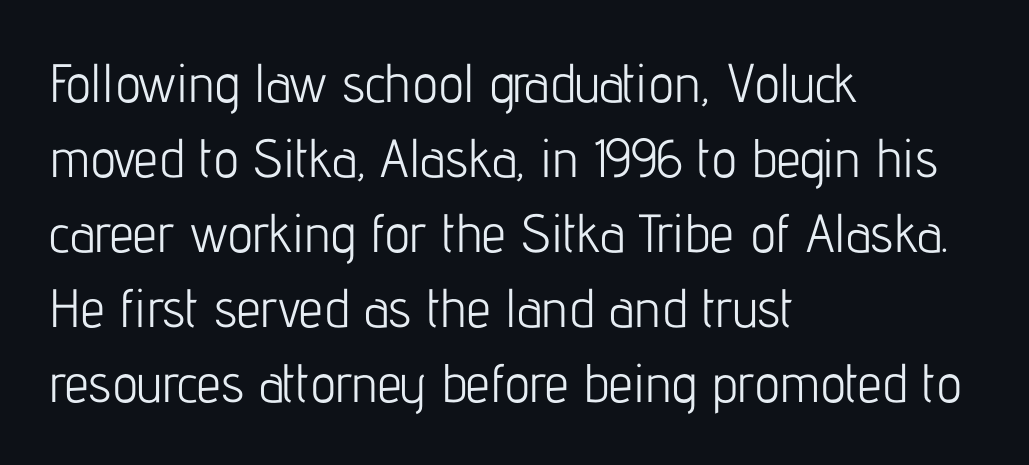
Q: Is the text bold? A: No.
Q: Is the text italic (slanted)? A: No, it is upright.
Q: Is the typeface a serif or a sans-serif typeface? A: Sans-serif.
Q: Is the text underlined? A: No.
Q: How is the paragraph aligned? A: Left-aligned.
Q: Is the spacing between letters normal or unusually wide? A: Normal.
Q: Is the spacing between lines tight, normal or loose? A: Normal.
Q: Width (condensed, normal, or wide)? A: Condensed.
Q: Stroke contrast? A: Low.
Q: x-height? A: Medium.
Q: Monospaced? A: No.
